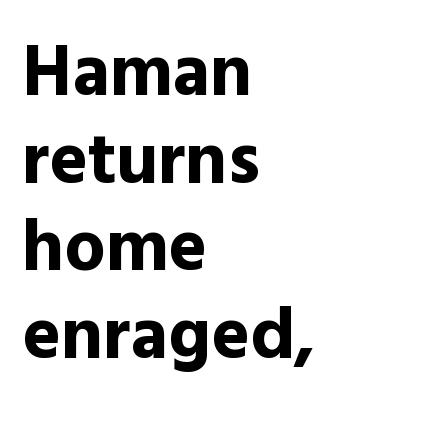
Grotesque or geometric, the face here clearly has no serifs. There is no visible air inserted between adjacent glyphs. Teacher's note: observe the even left margin — that is flush-left alignment. The rendering uses natural spacing where letterforms have individual widths. Set as a true bold cut, around the 700 mark.
